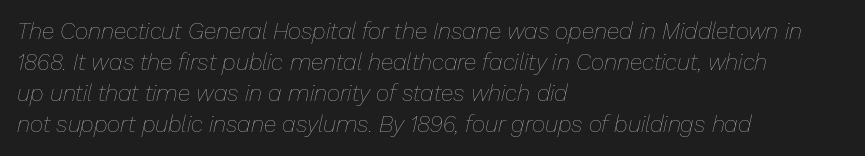
A normal amount of white space separates one row of letters from the next. Typeset ragged right — the left edge is the straight one. This is not heavy type; no bold has been used. The strip under each line holds only bare page. The passage shown has conventional tracking throughout. Posture: slanted.
